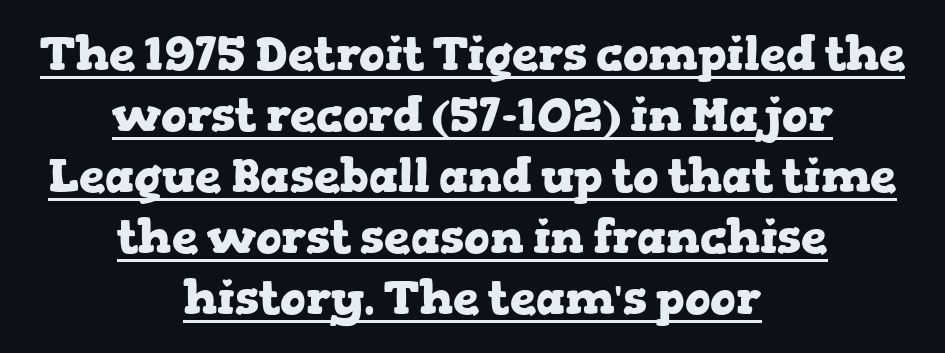
Heavy, bold letterforms. This sample carries an underscore along the baseline area. A student would call this center alignment; a typographer would say set centered. Vertical strokes here are truly vertical. In terms of letterform style, serifs are clearly present. Here the designer chose a conventional face with non-uniform glyph widths.
